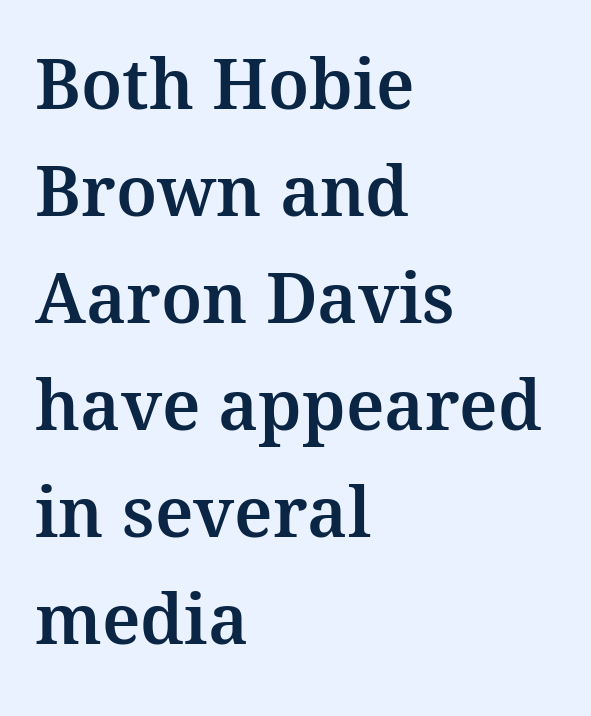
The image shows 69 px serif type, upright; set left-aligned, normal line spacing (1.55x), normal letter spacing, not underlined; medium stroke contrast and a medium x-height.
